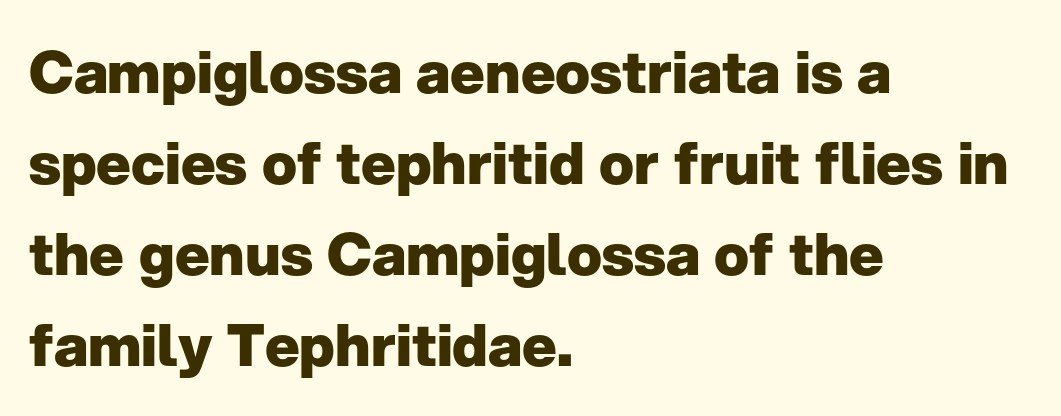
Q: Is the text bold? A: Yes.
Q: Is the text italic (slanted)? A: No, it is upright.
Q: Is the typeface a serif or a sans-serif typeface? A: Sans-serif.
Q: Is the text underlined? A: No.
Q: How is the paragraph aligned? A: Left-aligned.
Q: Is the spacing between letters normal or unusually wide? A: Normal.
Q: Is the spacing between lines tight, normal or loose? A: Normal.
Q: Width (condensed, normal, or wide)? A: Normal.
Q: Stroke contrast? A: Low.
Q: x-height? A: Medium.
Q: Monospaced? A: No.
